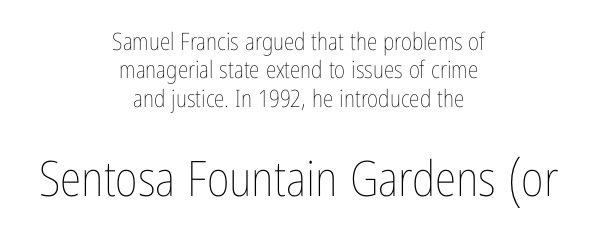
Vertical strokes here are truly vertical. These lines are rendered in a variable-pitch font. The font is comparable to plain body text, perhaps lighter. In this sample the second text group is rendered at the bigger scale. Rule under the text: the space is simply empty.
